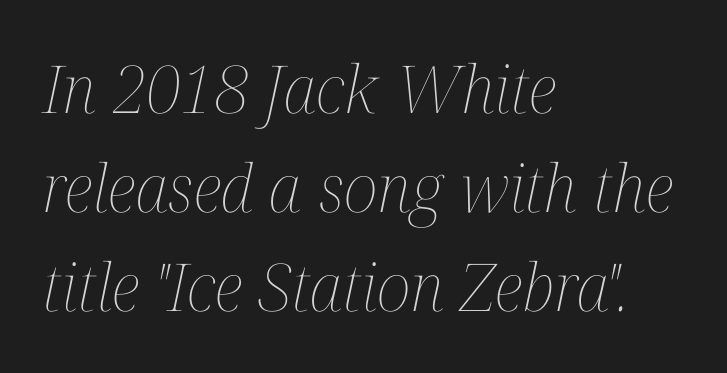
Q: Is the text bold? A: No.
Q: Is the text italic (slanted)? A: Yes, it leans right by about 12 degrees.
Q: Is the text underlined? A: No.
Q: How is the paragraph aligned? A: Left-aligned.
Q: Is the spacing between letters normal or unusually wide? A: Normal.
Q: Is the spacing between lines tight, normal or loose? A: Normal.
Q: Width (condensed, normal, or wide)? A: Condensed.
Q: Stroke contrast? A: Medium.
Q: x-height? A: Medium.
Q: Monospaced? A: No.
